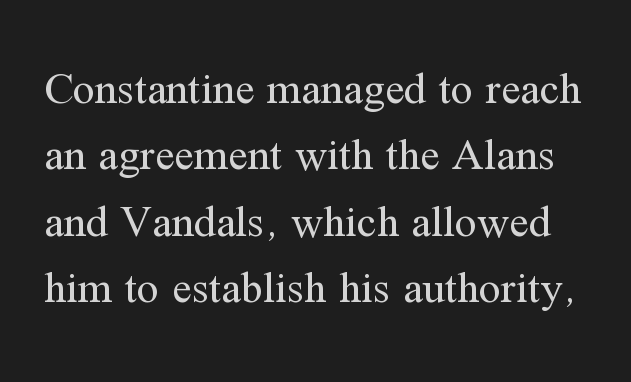
Q: Is the text bold? A: No.
Q: Is the text italic (slanted)? A: No, it is upright.
Q: Is the typeface a serif or a sans-serif typeface? A: Serif.
Q: Is the text underlined? A: No.
Q: Is the spacing between letters normal or unusually wide? A: Normal.
Q: Is the spacing between lines tight, normal or loose? A: Normal.
Q: Width (condensed, normal, or wide)? A: Normal.
Q: Stroke contrast? A: Medium.
Q: x-height? A: Medium.
Q: Monospaced? A: No.
